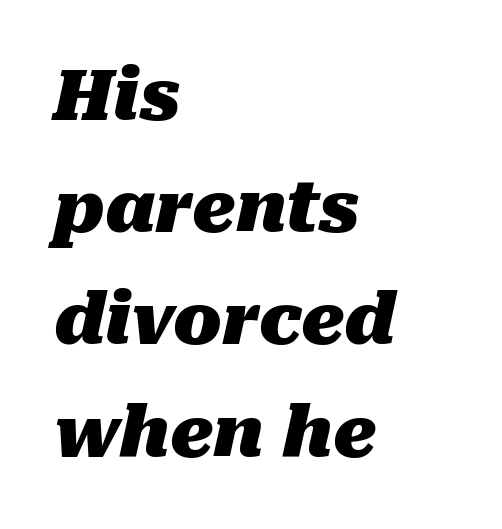
{"italic": "yes", "lean": "right", "slant_degrees": 10, "bold": "yes", "weight": "heavy", "width": "normal", "stroke_contrast": "medium", "x_height": "medium", "monospaced": "no", "underline": "no", "align": "left", "line_spacing": "normal", "line_spacing_ratio": 1.58, "letter_spacing": "normal", "letter_spacing_em": 0.0, "glyph_px": 71}
